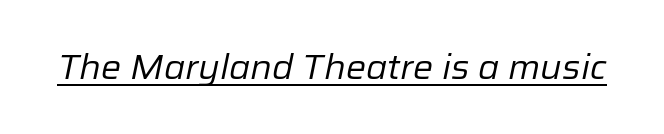
Do the characters align in a grid? No, the font is proportional. The rendered words wear a rule along their underside. This is oblique type, the kind used for emphasis or titles. Is the type heavy? It reads as light-to-regular instead.
